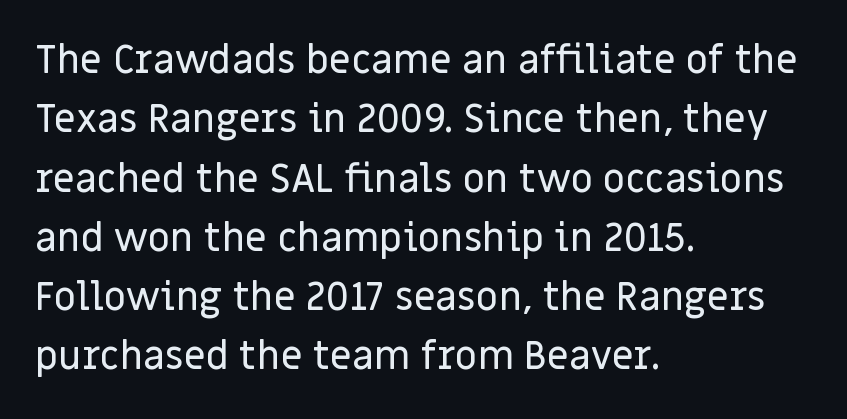
The image shows 39 px sans-serif type, upright; set left-aligned, normal line spacing (1.52x), normal letter spacing, not underlined; low stroke contrast and a large x-height.
